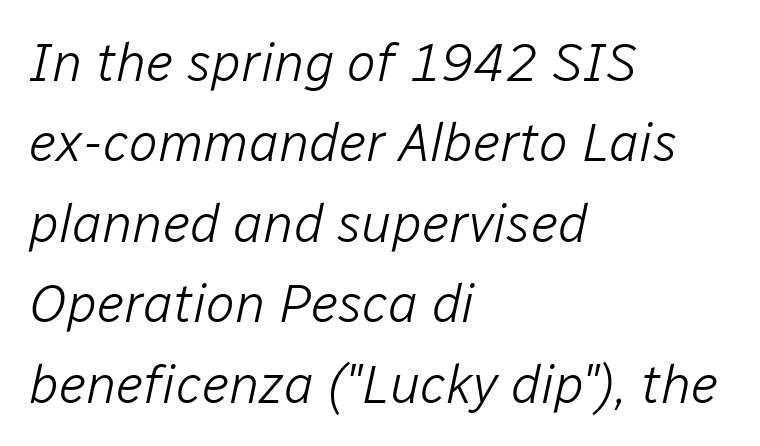
This sample keeps an unexceptional amount of space between lines. Where is the straight margin? On the left. Tracking here is standard; glyphs follow each other at the usual distance. The weight tops out at a normal text grade. This sample uses an oblique cut, with every glyph tilted off the vertical.
